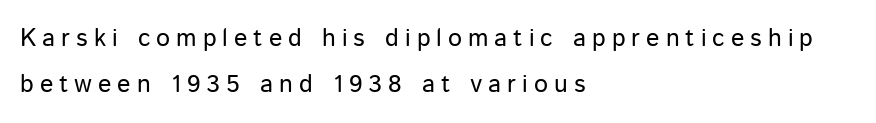
The image shows 25 px text type, upright; set left-aligned, line spacing 1.83x, unusually wide letter spacing (+0.24 em), not underlined.
